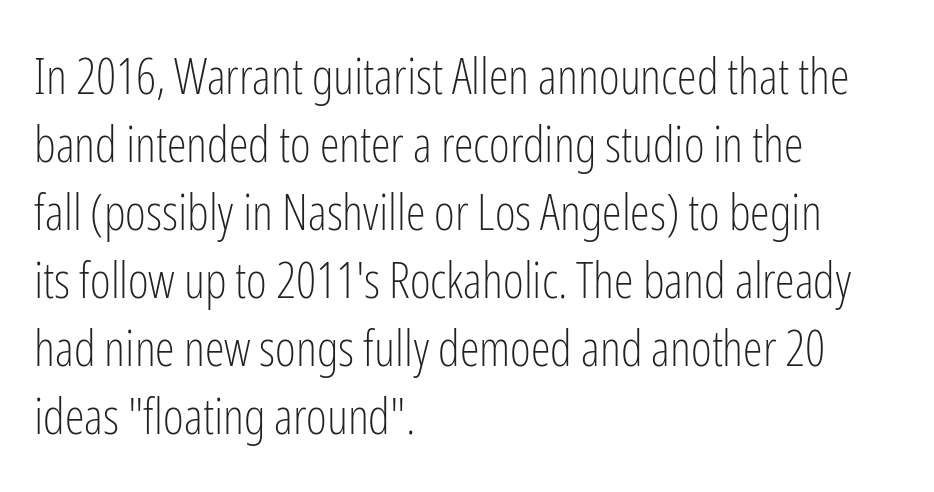
The image shows 50 px light, condensed sans-serif type, upright; set left-aligned, normal line spacing (1.36x), normal letter spacing, not underlined; low stroke contrast and a medium x-height.
